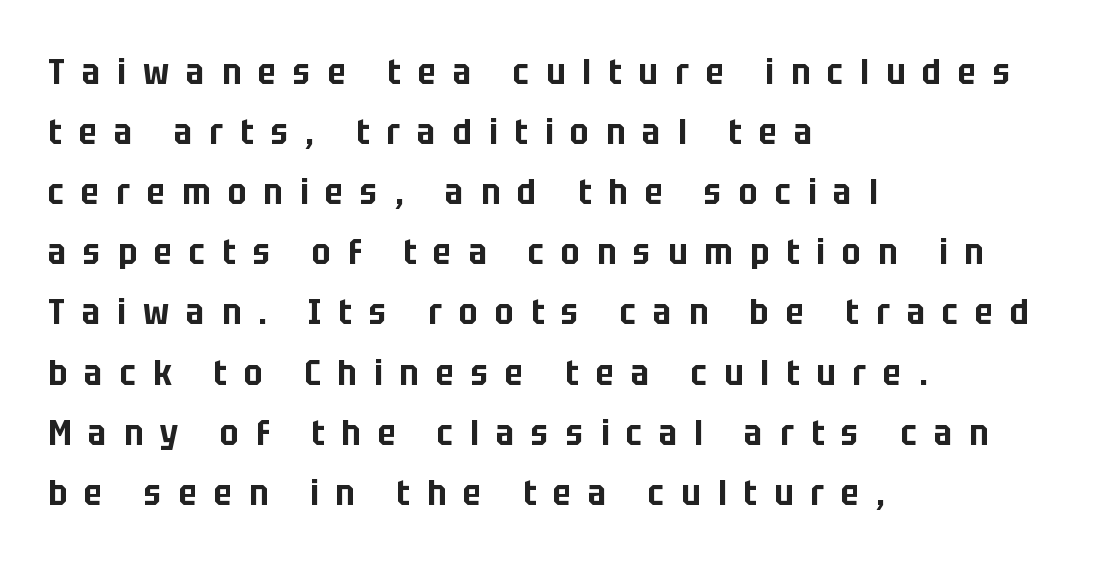
Q: Is the text italic (slanted)? A: No, it is upright.
Q: Is the typeface a serif or a sans-serif typeface? A: Sans-serif.
Q: Is the text underlined? A: No.
Q: How is the paragraph aligned? A: Left-aligned.
Q: Is the spacing between letters normal or unusually wide? A: Unusually wide.
Q: Is the spacing between lines tight, normal or loose? A: Normal.
Q: Width (condensed, normal, or wide)? A: Condensed.
Q: Stroke contrast? A: Low.
Q: x-height? A: Large.
Q: Monospaced? A: No.
